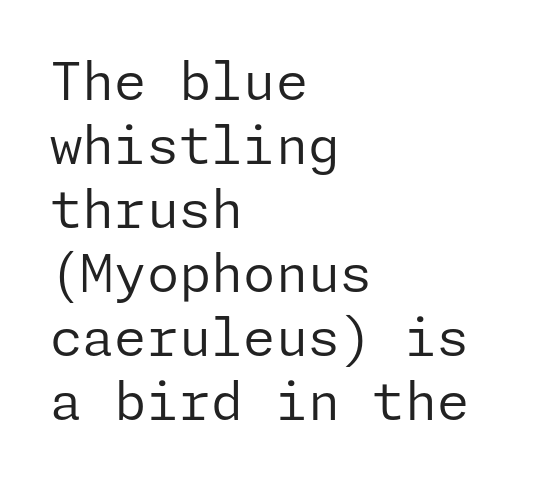
Heaviness? Minimal to ordinary, like unemphasized prose. The specimen reads as upright at a glance. Is this a sans? Yes — the strokes have no serifs. Horizontally, the lines are justified to the leading edge only. Only glyphs here, with clear space below each row.
